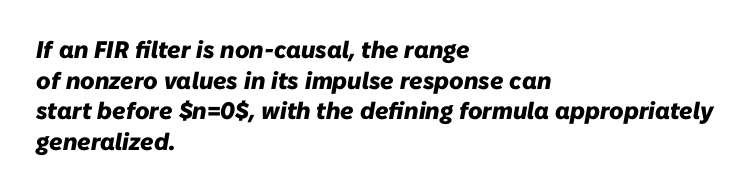
Q: Is the text bold? A: Yes.
Q: Is the text italic (slanted)? A: Yes, it leans right by about 10 degrees.
Q: Is the text underlined? A: No.
Q: How is the paragraph aligned? A: Left-aligned.
Q: Is the spacing between letters normal or unusually wide? A: Normal.
Q: Is the spacing between lines tight, normal or loose? A: Normal.
